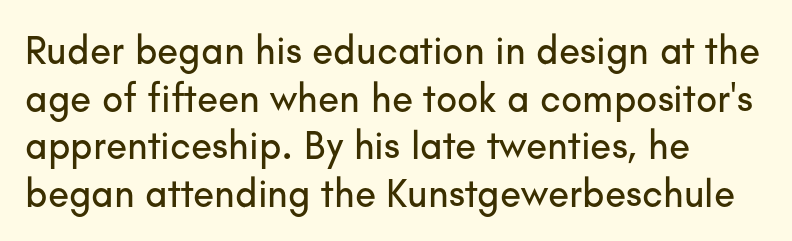
Q: Is the text italic (slanted)? A: No, it is upright.
Q: Is the typeface a serif or a sans-serif typeface? A: Sans-serif.
Q: Is the text underlined? A: No.
Q: How is the paragraph aligned? A: Left-aligned.
Q: Is the spacing between letters normal or unusually wide? A: Normal.
Q: Width (condensed, normal, or wide)? A: Normal.
Q: Stroke contrast? A: Low.
Q: x-height? A: Small.
Q: Monospaced? A: No.
